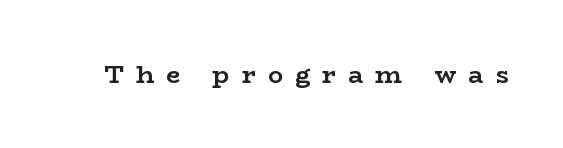
Q: Is the text bold? A: Yes.
Q: Is the text italic (slanted)? A: No, it is upright.
Q: Is the text underlined? A: No.
Q: Is the spacing between letters normal or unusually wide? A: Unusually wide.
